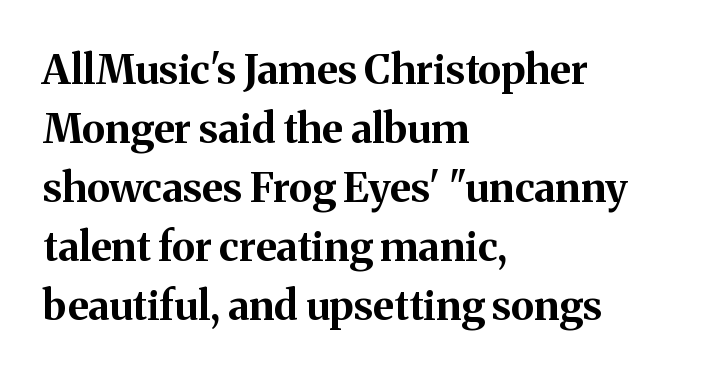
{"serif": "yes", "italic": "no", "bold": "yes", "weight": "bold", "width": "normal", "stroke_contrast": "medium", "x_height": "medium", "monospaced": "no", "underline": "no", "align": "left", "line_spacing": "normal", "line_spacing_ratio": 1.44, "letter_spacing": "normal", "letter_spacing_em": 0.0, "glyph_px": 41}
